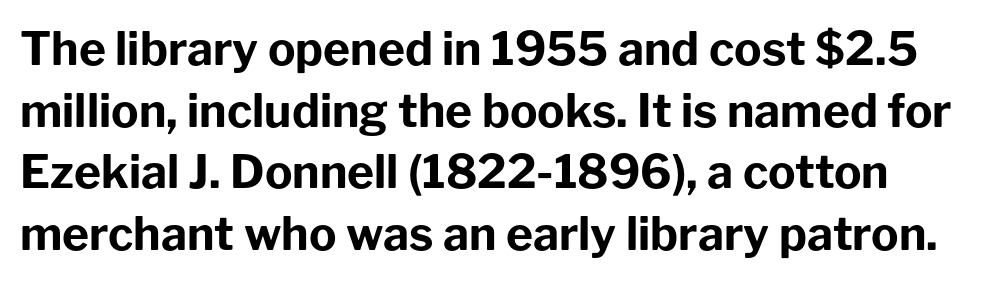
{"serif": "no", "italic": "no", "bold": "yes", "weight": "bold", "width": "normal", "stroke_contrast": "low", "x_height": "medium", "monospaced": "no", "underline": "no", "line_spacing": "normal", "line_spacing_ratio": 1.34, "letter_spacing": "normal", "letter_spacing_em": 0.0, "glyph_px": 46}
